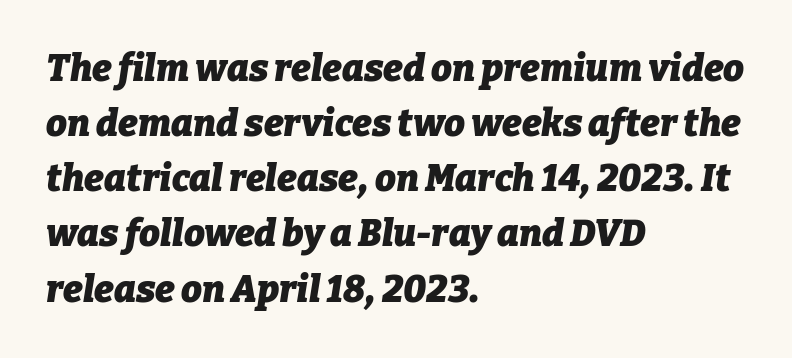
The image shows 37 px heavy type, italic (leaning right); set left-aligned, normal line spacing (1.49x), normal letter spacing, not underlined; low stroke contrast and a medium x-height.
